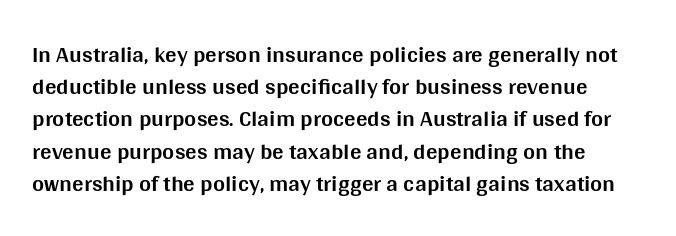
Q: Is the text bold? A: Yes.
Q: Is the text italic (slanted)? A: No, it is upright.
Q: Is the text underlined? A: No.
Q: Is the spacing between letters normal or unusually wide? A: Normal.
Q: Is the spacing between lines tight, normal or loose? A: Normal.
